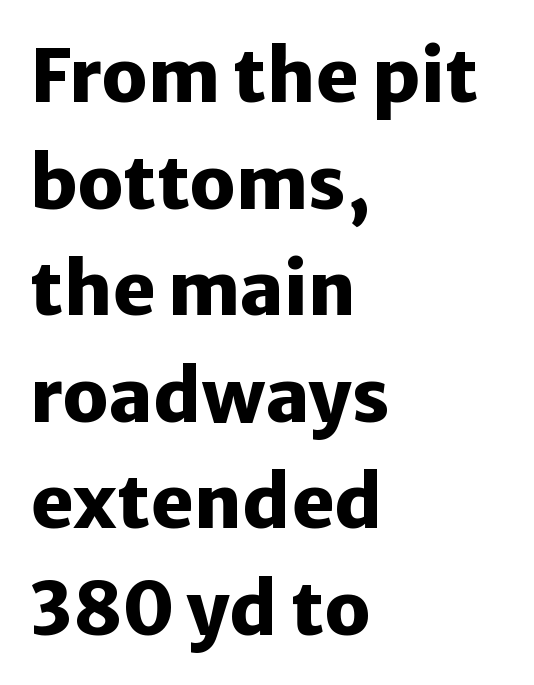
Honestly, the row spacing looks completely unremarkable. This sample has the flowing, uneven cadence of proportional lettering. This is heavy type, rendered in bold. The lettering holds an erect, upright posture throughout. A typesetter would label this face a sans. Nothing unusual about the tracking: characters are spaced as the font intends.
